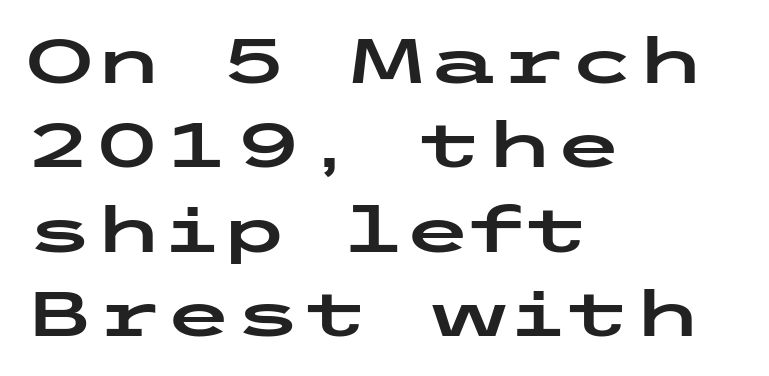
Q: Is the text italic (slanted)? A: No, it is upright.
Q: Is the typeface a serif or a sans-serif typeface? A: Sans-serif.
Q: Is the text underlined? A: No.
Q: How is the paragraph aligned? A: Left-aligned.
Q: Is the spacing between letters normal or unusually wide? A: Normal.
Q: Is the spacing between lines tight, normal or loose? A: Normal.
Q: Width (condensed, normal, or wide)? A: Wide.
Q: Stroke contrast? A: Low.
Q: x-height? A: Medium.
